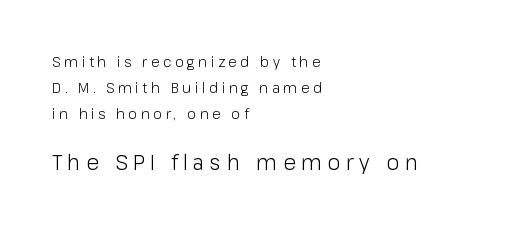
{"italic": "no", "bold": "no", "underline": "no", "align": "left", "line_spacing_ratio": 1.86, "letter_spacing": "wide", "letter_spacing_em": 0.26, "larger_block": "second", "size_ratio": 1.5, "glyph_px": 21}
